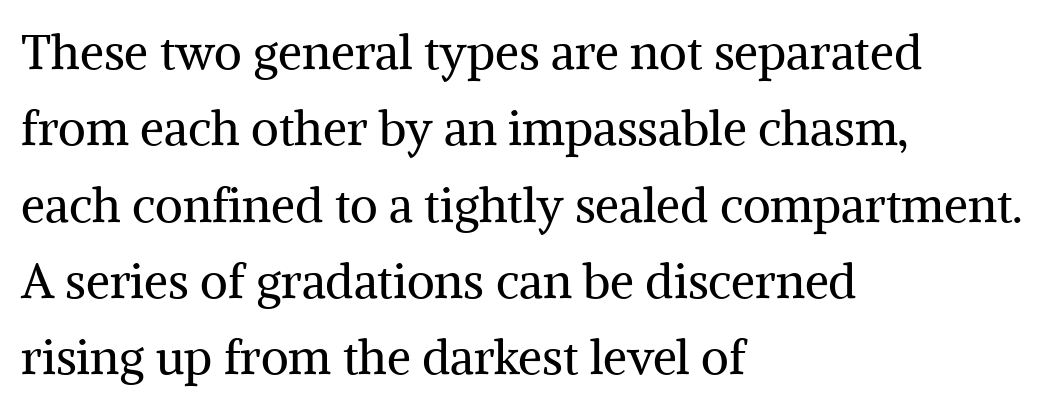
The image shows 48 px regular-weight serif type, upright; set left-aligned, normal line spacing (1.59x), normal letter spacing, not underlined; medium stroke contrast and a medium x-height.
